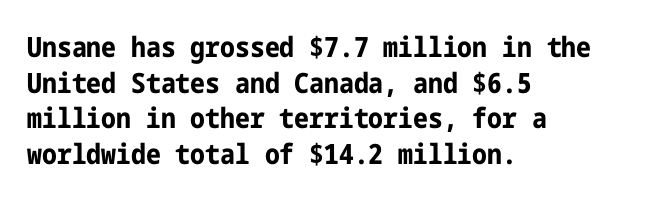
The image shows 28 px bold, condensed sans-serif type, upright; set left-aligned, normal line spacing (1.27x), normal letter spacing, not underlined; low stroke contrast and a medium x-height.
